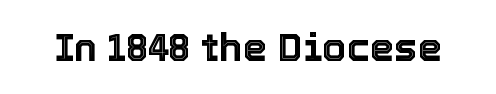
Proportional: the letters do not fall into vertical columns. When letters stand straight like this, we call the style roman or upright. The tracking reads as untouched default to a designer's eye. Check the space under the baseline: it is left empty.
